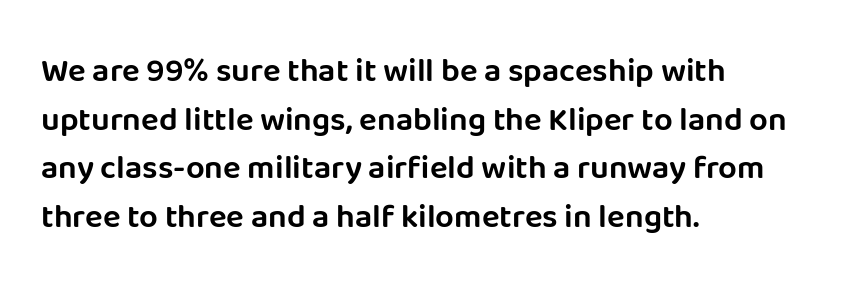
The image shows 33 px sans-serif type, upright; set left-aligned, normal line spacing (1.47x), normal letter spacing, not underlined; low stroke contrast and a large x-height.
